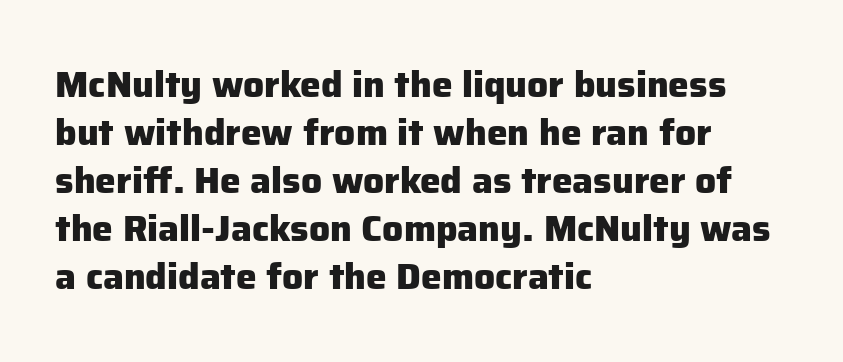
{"serif": "no", "italic": "no", "bold": "yes", "weight": "heavy", "width": "normal", "stroke_contrast": "low", "x_height": "medium", "monospaced": "no", "underline": "no", "align": "left", "line_spacing": "normal", "line_spacing_ratio": 1.3, "letter_spacing": "normal", "letter_spacing_em": 0.0, "glyph_px": 37}
